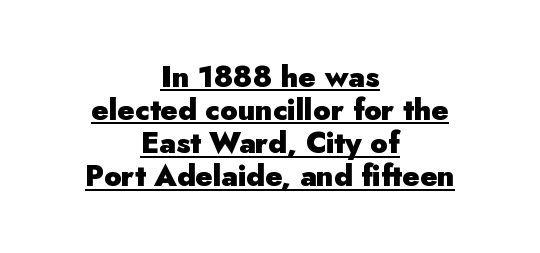
{"serif": "no", "italic": "no", "bold": "yes", "weight": "heavy", "width": "normal", "stroke_contrast": "low", "x_height": "small", "monospaced": "no", "underline": "yes", "align": "center", "line_spacing": "tight", "line_spacing_ratio": 1.14, "letter_spacing": "normal", "letter_spacing_em": 0.0, "glyph_px": 29}
